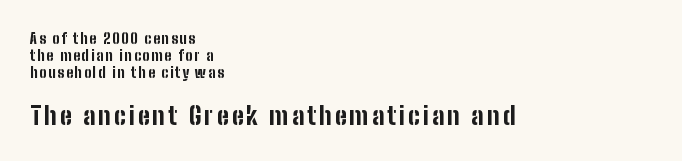
Plain, unruled lines of type. Which margin do the lines hug? The left one — the right edge is uneven. The block sitting lower on the canvas is the one with enlarged characters. Strokes here are thick enough to call this a true bold.
